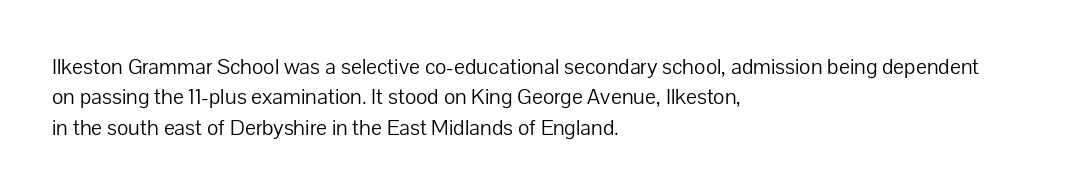
{"italic": "no", "bold": "no", "underline": "no", "align": "left", "line_spacing": "normal", "line_spacing_ratio": 1.32, "letter_spacing": "normal", "letter_spacing_em": 0.0, "glyph_px": 23}
